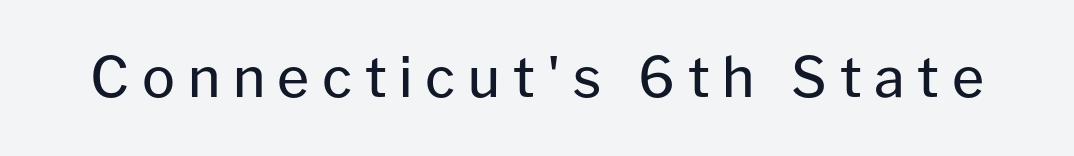
{"serif": "no", "italic": "no", "bold": "no", "weight": "regular", "width": "normal", "stroke_contrast": "low", "x_height": "medium", "monospaced": "no", "underline": "no", "letter_spacing": "wide", "letter_spacing_em": 0.23, "glyph_px": 55}
